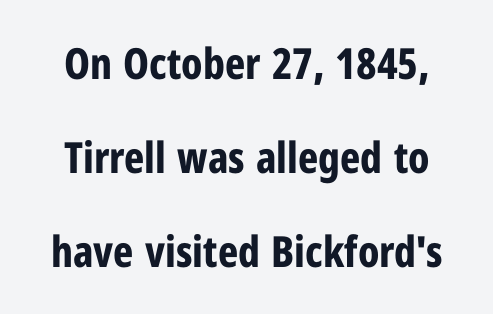
Nothing sits at the stroke ends, so this counts as sans-serif. The passage shown stacks its lines with a broad gap. The type is set solid horizontally, with unmodified tracking. A typesetter would mark this as roman, not italic.
